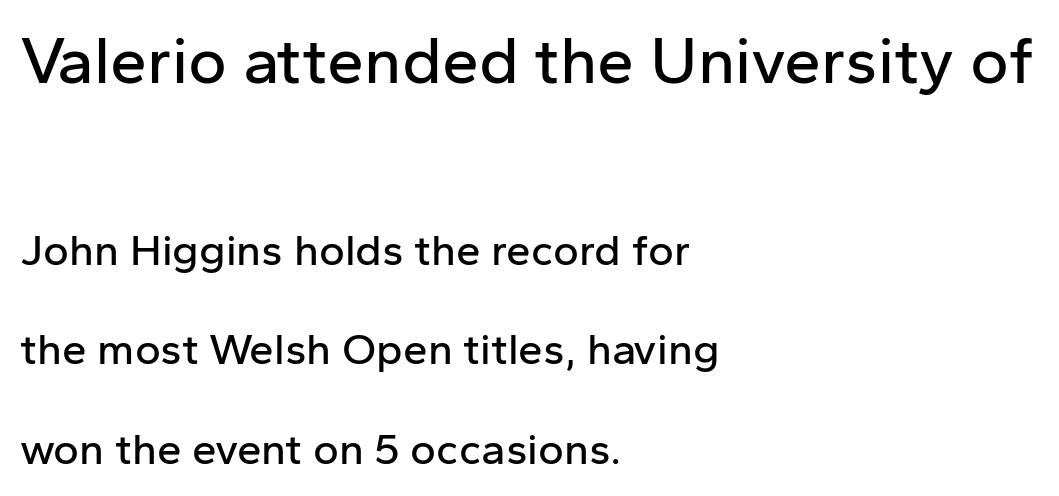
Q: Is the text italic (slanted)? A: No, it is upright.
Q: Is the typeface a serif or a sans-serif typeface? A: Sans-serif.
Q: Is the text underlined? A: No.
Q: How is the paragraph aligned? A: Left-aligned.
Q: Is the spacing between letters normal or unusually wide? A: Normal.
Q: Is the spacing between lines tight, normal or loose? A: Loose.
Q: Which block of text is set in a larger size, the first (top) or the second (bottom)? A: The first (top) one.
Q: Width (condensed, normal, or wide)? A: Normal.
Q: Stroke contrast? A: Low.
Q: x-height? A: Medium.
Q: Monospaced? A: No.
